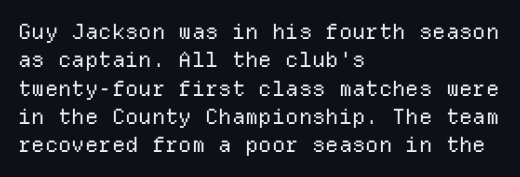
Q: Is the text bold? A: No.
Q: Is the text italic (slanted)? A: No, it is upright.
Q: Is the text underlined? A: No.
Q: How is the paragraph aligned? A: Left-aligned.
Q: Is the spacing between letters normal or unusually wide? A: Normal.
Q: Is the spacing between lines tight, normal or loose? A: Normal.
